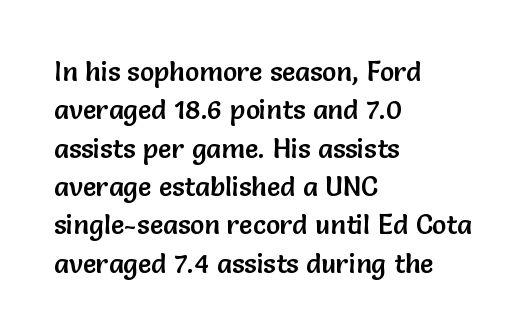
The image shows 27 px text type, upright; set left-aligned, normal line spacing (1.42x), normal letter spacing, not underlined.
